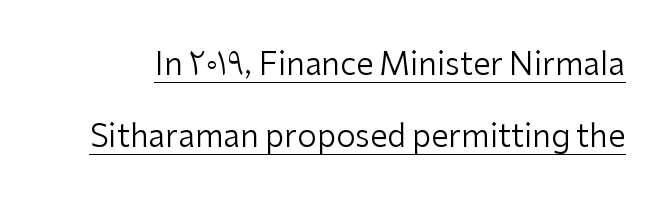
The image shows 31 px regular-weight sans-serif type, upright; set loose line spacing (2.32x), normal letter spacing, underlined; low stroke contrast and a medium x-height.
